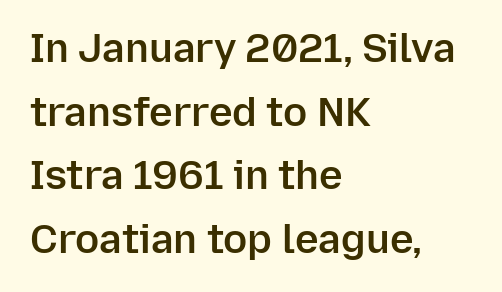
The text block is weighted toward the left margin, trailing off unevenly rightward. Whoever set this chose a conventional vertical rhythm. Descenders hang freely into open space. Does the weight exceed regular? Yes, but only to semibold. Looks like regular typesetting: each glyph gets only the width it needs.
